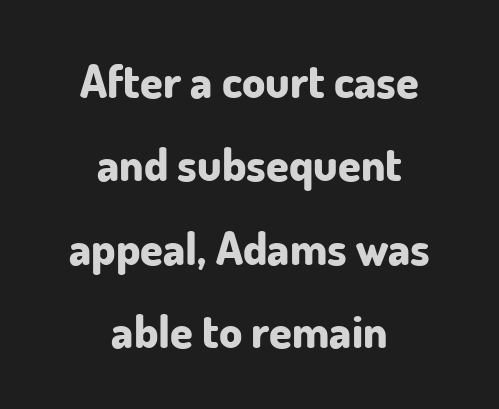
This rendering features lettering with no underline. A typesetter would mark this as roman, not italic. This is sans-serif lettering, the kind often seen on screens and signage. Each glyph is drawn with heavy, bold strokes.
